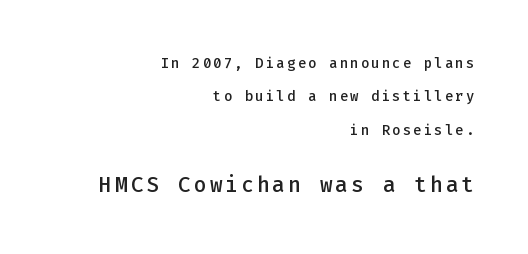
{"italic": "no", "bold": "semi", "underline": "no", "align": "right", "line_spacing": "loose", "line_spacing_ratio": 2.39, "larger_block": "second", "size_ratio": 1.5, "glyph_px": 21}
